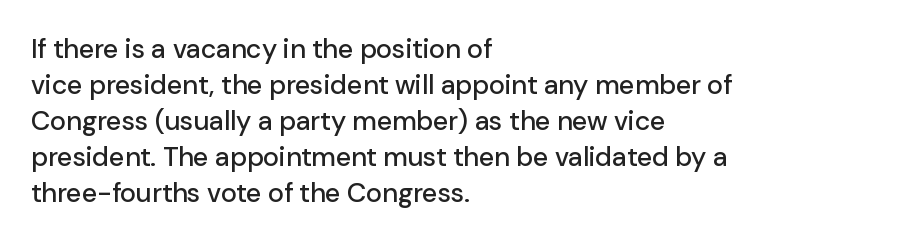
Vertically, the passage feels balanced, rows spaced as you'd expect. The face used here is rendered with its standard letterfit. The words here are not underlined. Posture: straight, roman, zero tilt.
